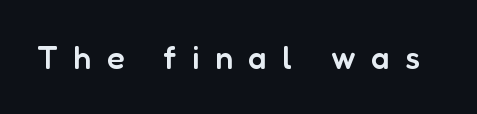
{"serif": "no", "italic": "no", "bold": "semi", "weight": "semibold", "width": "normal", "stroke_contrast": "low", "x_height": "medium", "monospaced": "no", "underline": "no", "letter_spacing": "wide", "letter_spacing_em": 0.49, "glyph_px": 32}
